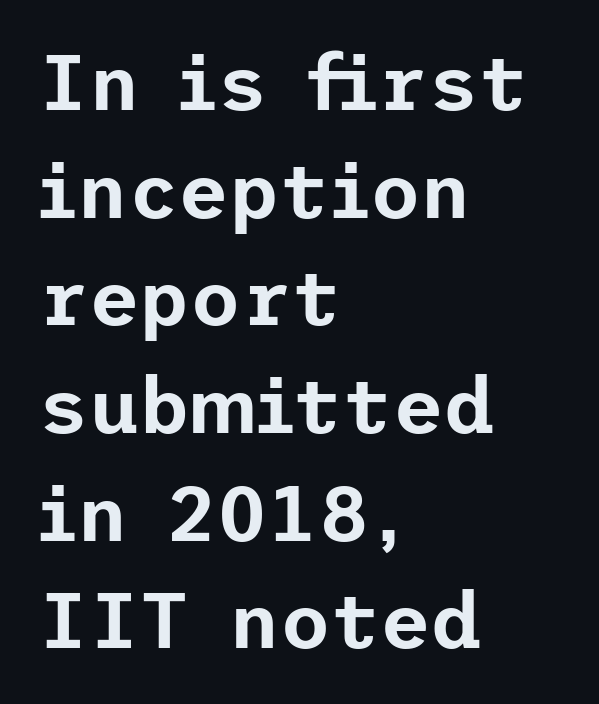
This rendering leaves character spacing at its baseline value. These lines are set flush left with a ragged right edge. Examine the stroke ends and you'll find no serifs. The gap between lines stays unmarked.
